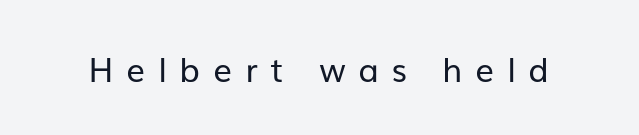
The image shows 33 px regular-weight sans-serif type, upright; set unusually wide letter spacing (+0.39 em), not underlined; low stroke contrast and a medium x-height.
